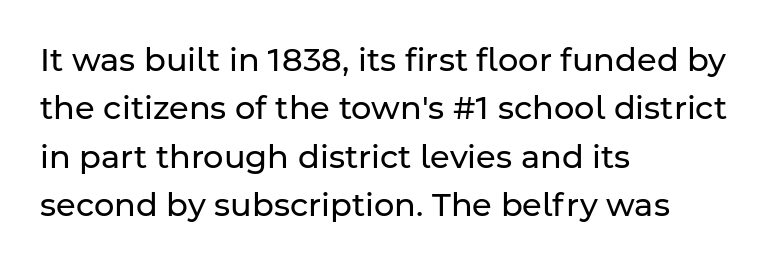
The image shows 32 px regular-weight sans-serif type, upright; set left-aligned, normal line spacing (1.51x), normal letter spacing, not underlined; low stroke contrast and a medium x-height.
